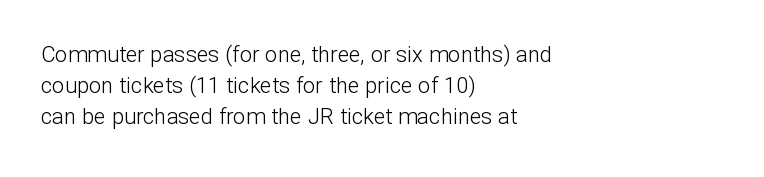
The image shows 22 px text type, upright; set left-aligned, normal line spacing (1.42x), normal letter spacing, not underlined.
